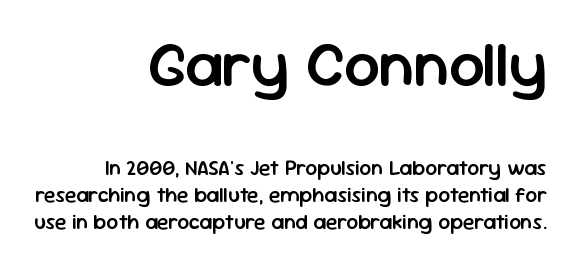
Decoration check: the copy has no underline. The rendering anchors every line to the right-hand side. Think of a printed novel: that variable character pitch is what you see here. Reading top to bottom, the characters get smaller at the block break. If you measured baseline to baseline, you'd find a middling distance. Tall strokes in this sample are plumb rather than angled.
